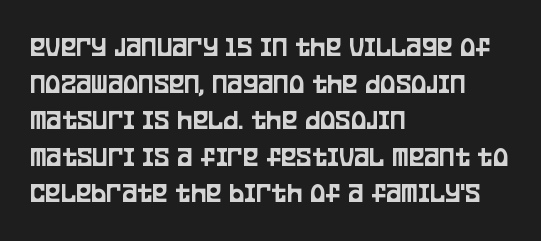
{"serif": "no", "italic": "no", "width": "condensed", "stroke_contrast": "low", "x_height": "large", "monospaced": "no", "underline": "no", "align": "left", "line_spacing": "normal", "line_spacing_ratio": 1.26, "letter_spacing": "normal", "letter_spacing_em": 0.0, "glyph_px": 29}
